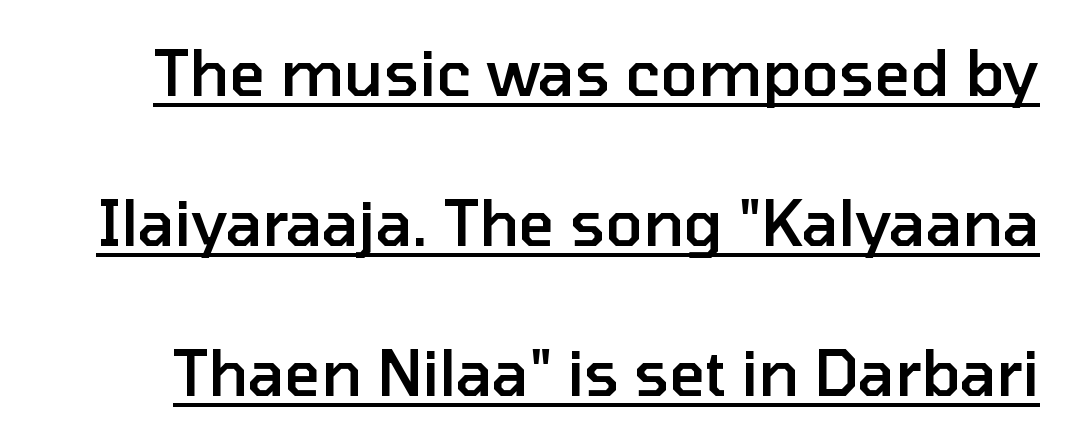
Q: Is the text bold? A: Semi-bold.
Q: Is the text italic (slanted)? A: No, it is upright.
Q: Is the typeface a serif or a sans-serif typeface? A: Sans-serif.
Q: Is the text underlined? A: Yes.
Q: Is the spacing between letters normal or unusually wide? A: Normal.
Q: Is the spacing between lines tight, normal or loose? A: Loose.
Q: Width (condensed, normal, or wide)? A: Normal.
Q: Stroke contrast? A: Low.
Q: x-height? A: Medium.
Q: Monospaced? A: No.
